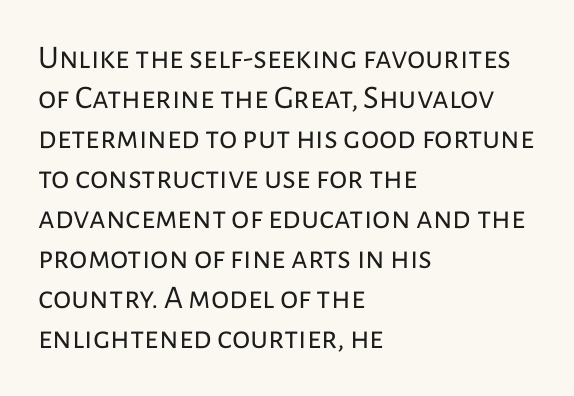
{"serif": "no", "italic": "no", "bold": "no", "weight": "regular", "width": "normal", "stroke_contrast": "low", "x_height": "medium", "monospaced": "no", "underline": "no", "align": "left", "line_spacing_ratio": 1.21, "letter_spacing": "normal", "letter_spacing_em": 0.0, "glyph_px": 33}
